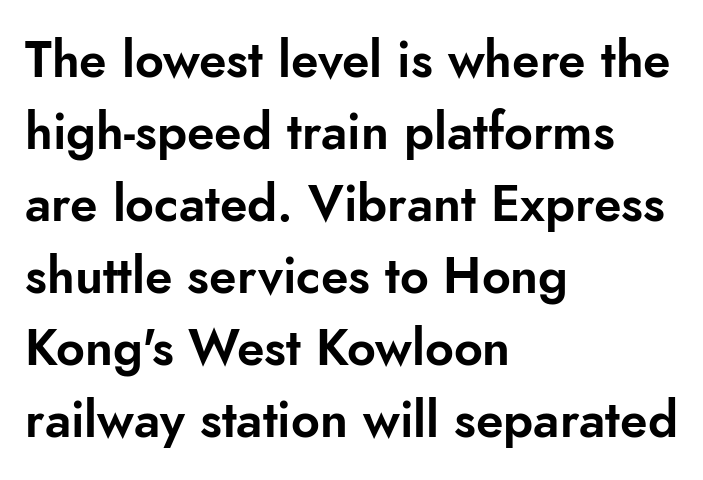
Italic? Not at all — the glyphs are vertical. The designer left line spacing at the default. The rendering keeps characters at their native spacing. No feet cap the strokes, marking this as sans-serif type.
